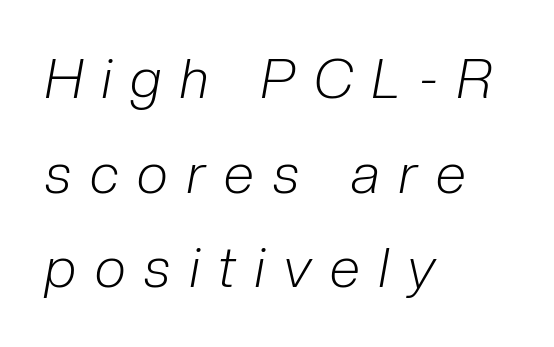
Q: Is the text bold? A: No.
Q: Is the text italic (slanted)? A: Yes, it leans right by about 10 degrees.
Q: Is the text underlined? A: No.
Q: How is the paragraph aligned? A: Left-aligned.
Q: Is the spacing between letters normal or unusually wide? A: Unusually wide.
Q: Width (condensed, normal, or wide)? A: Condensed.
Q: Stroke contrast? A: Low.
Q: x-height? A: Medium.
Q: Monospaced? A: No.
